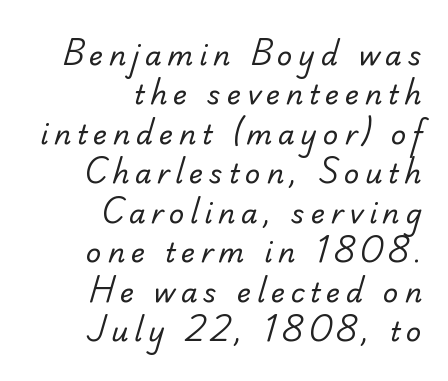
Q: Is the text bold? A: No.
Q: Is the text underlined? A: No.
Q: How is the paragraph aligned? A: Right-aligned.
Q: Is the spacing between letters normal or unusually wide? A: Unusually wide.
Q: Is the spacing between lines tight, normal or loose? A: Normal.
